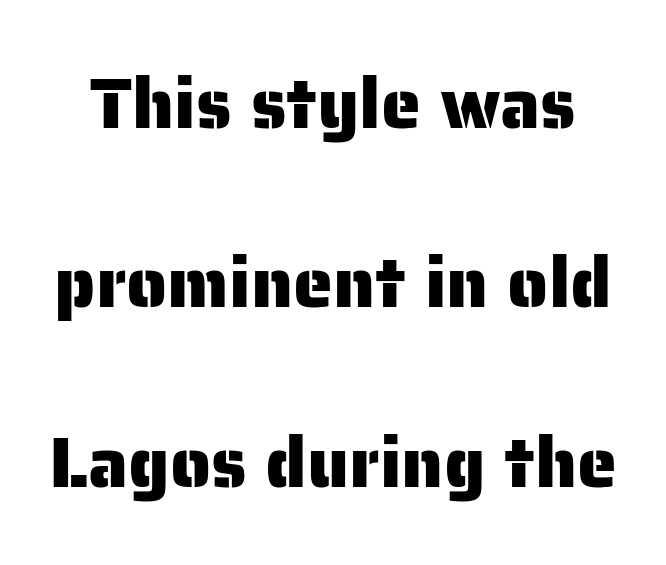
Anything drawn beneath the words? Only blank space. Grotesque or geometric, the face here clearly has no serifs. The rendering uses a large line-height, opening up the rows. You can tell it's not italic because the verticals are truly vertical. Think of a printed novel: that variable character pitch is what you see here. Words appear dense and cohesive because spacing is normal.
